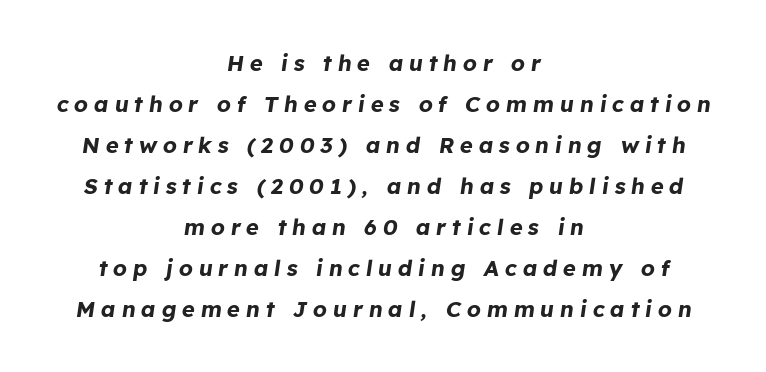
{"italic": "yes", "lean": "right", "slant_degrees": 8, "bold": "yes", "underline": "no", "align": "center", "line_spacing_ratio": 1.86, "letter_spacing": "wide", "letter_spacing_em": 0.26, "glyph_px": 22}
